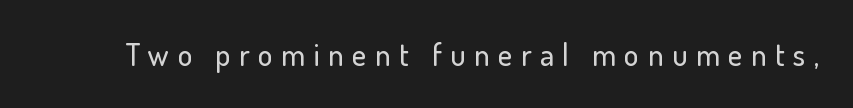
{"serif": "no", "italic": "no", "width": "normal", "stroke_contrast": "low", "x_height": "small", "monospaced": "no", "underline": "no", "letter_spacing": "wide", "letter_spacing_em": 0.27, "glyph_px": 31}
